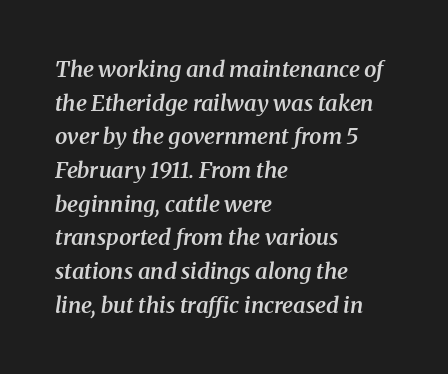
These lines sit exactly where default settings would place them. Rendered with sloped, italic letterforms. A bare baseline throughout the passage. Spacing between characters is what you'd get straight out of the box. This rendering uses left alignment, leaving the right contour irregular. This is the in-between weight designers call semibold or demi.
